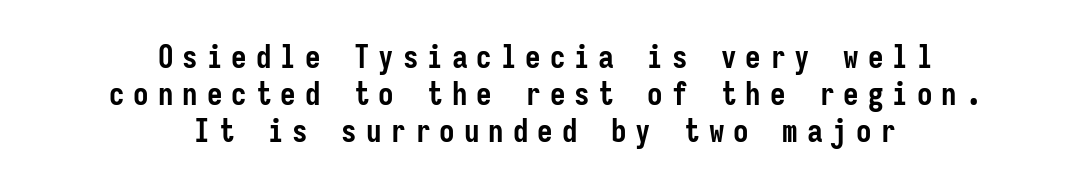
The image shows 31 px semibold, condensed sans-serif type, upright, monospaced; set centered, line spacing 1.19x, unusually wide letter spacing (+0.29 em), not underlined; low stroke contrast and a medium x-height.
